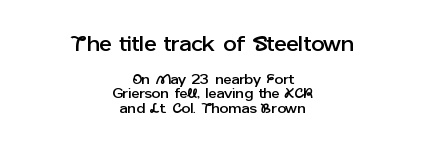
The image shows 21 px text type, upright; set centered, tight line spacing (1.02x), normal letter spacing, not underlined; the first (top) block is 1.5x larger.
